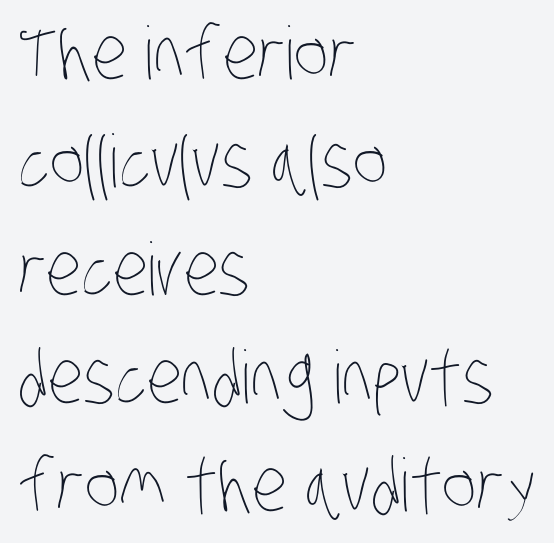
Q: Is the text bold? A: No.
Q: Is the text underlined? A: No.
Q: How is the paragraph aligned? A: Left-aligned.
Q: Is the spacing between letters normal or unusually wide? A: Normal.
Q: Is the spacing between lines tight, normal or loose? A: Normal.
Q: Width (condensed, normal, or wide)? A: Condensed.
Q: Stroke contrast? A: Low.
Q: x-height? A: Large.
Q: Monospaced? A: No.
